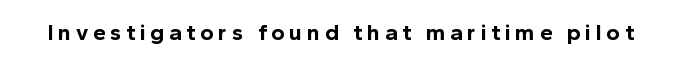
The image shows 23 px bold type, upright; set unusually wide letter spacing (+0.2 em), not underlined.
